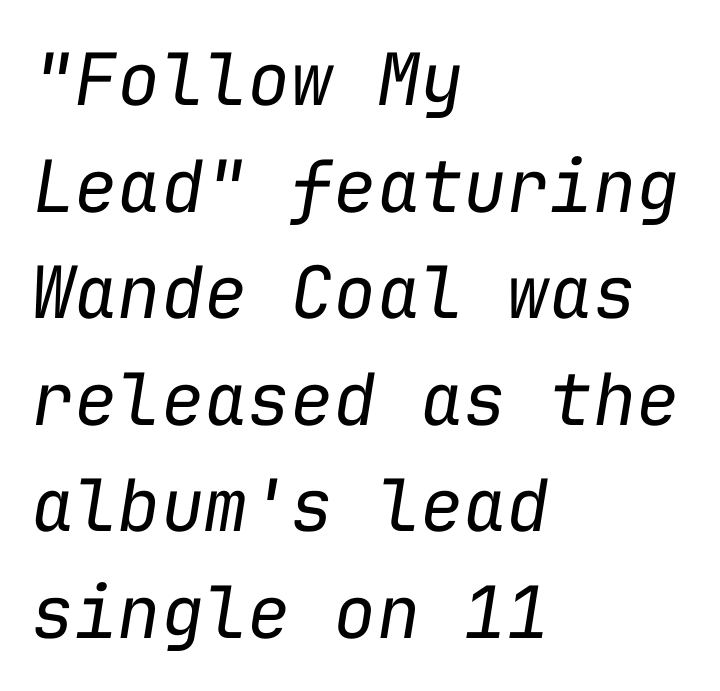
Short and long lines alike share a common starting point at left. The passage shown is not underscored anywhere. Do the characters align in a grid? Yes, the font is monospaced. Emphasis-style slanted type is in use. Glyph-to-glyph distance matches everyday printed text. How would I describe the line gaps? Plain and ordinary.
